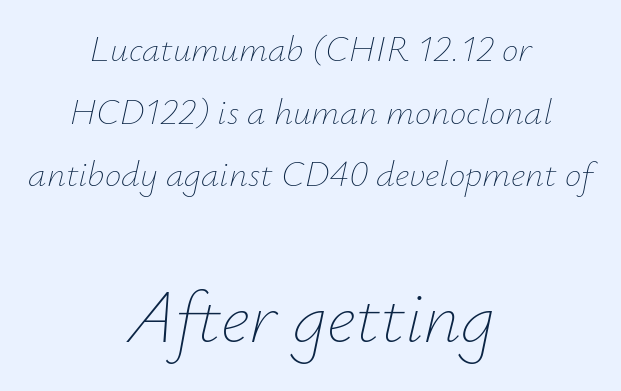
The image shows 74 px thin type, italic (leaning right); set centered, normal line spacing (1.69x), normal letter spacing, not underlined; the second (bottom) block is 2.0x larger; low stroke contrast and a small x-height.
